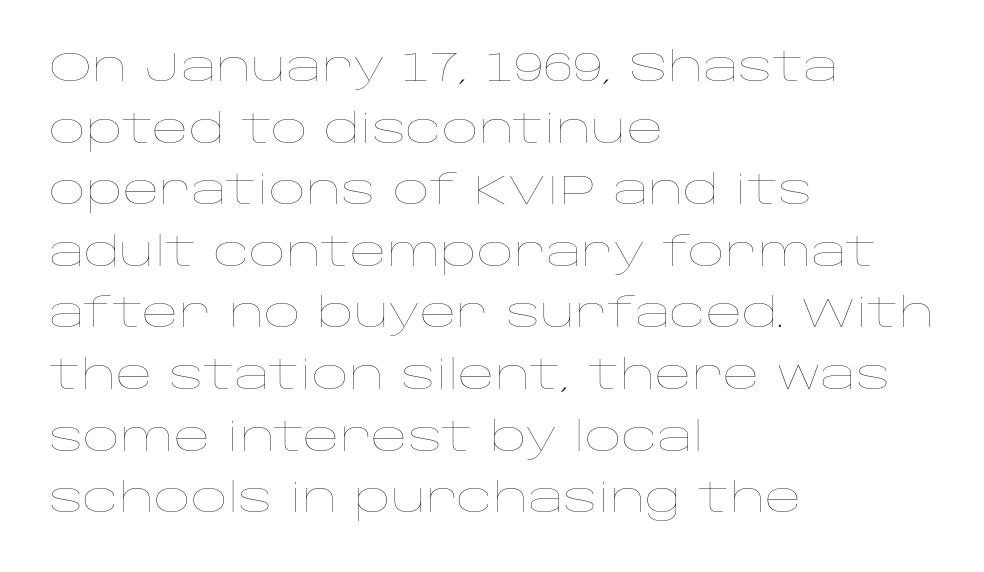
This sample keeps an unexceptional amount of space between lines. The passage shown is typed in a proportional face where columns would drift. Has an underline been added? It has not. These lines were composed using upright roman letters.
